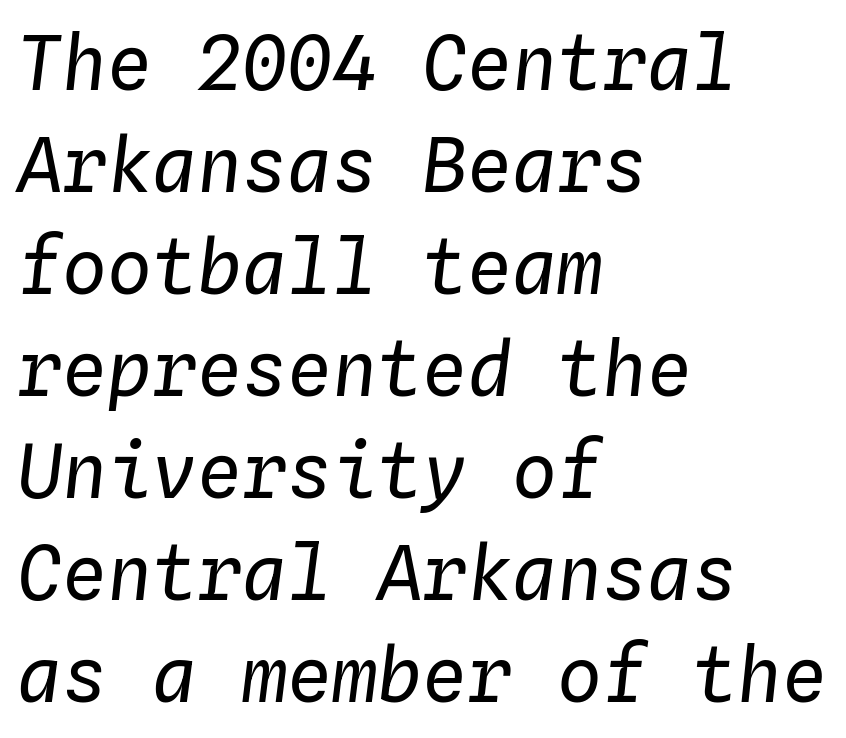
Q: Is the text bold? A: No.
Q: Is the text italic (slanted)? A: Yes, it leans right by about 4 degrees.
Q: Is the text underlined? A: No.
Q: How is the paragraph aligned? A: Left-aligned.
Q: Is the spacing between letters normal or unusually wide? A: Normal.
Q: Is the spacing between lines tight, normal or loose? A: Normal.
Q: Width (condensed, normal, or wide)? A: Normal.
Q: Stroke contrast? A: Low.
Q: x-height? A: Medium.
Q: Monospaced? A: Yes.
